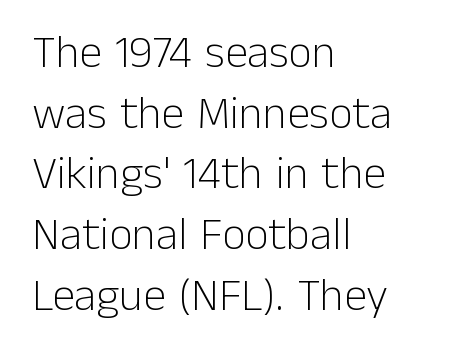
{"serif": "no", "italic": "no", "bold": "no", "weight": "light", "width": "normal", "stroke_contrast": "low", "x_height": "medium", "monospaced": "no", "underline": "no", "align": "left", "line_spacing": "normal", "line_spacing_ratio": 1.32, "letter_spacing": "normal", "letter_spacing_em": 0.0, "glyph_px": 46}
